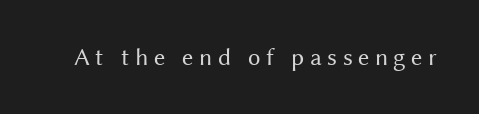
Q: Is the text bold? A: No.
Q: Is the text italic (slanted)? A: No, it is upright.
Q: Is the text underlined? A: No.
Q: Is the spacing between letters normal or unusually wide? A: Unusually wide.
